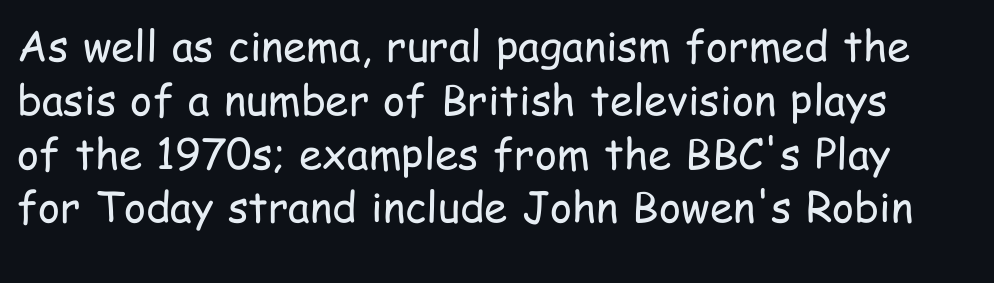
The image shows 42 px regular-weight, condensed sans-serif type, upright; set normal line spacing (1.28x), normal letter spacing, not underlined; low stroke contrast and a medium x-height.
